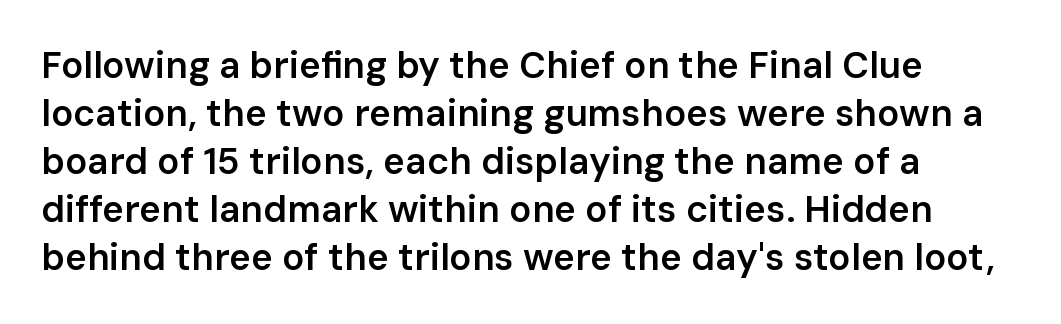
No extra tracking has been applied to these lines. Looks like regular typesetting: each glyph gets only the width it needs. Do the letters lean? They stand straight. The typesetter chose a ragged-right arrangement here. The leading is moderate, giving the passage an even texture.
